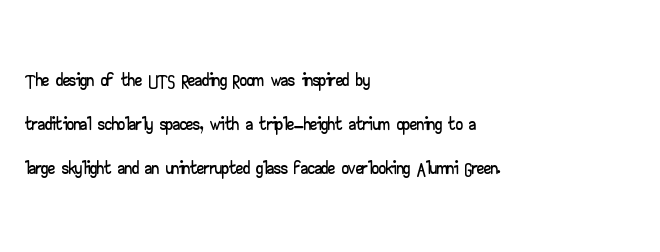
{"serif": "no", "italic": "no", "width": "wide", "stroke_contrast": "low", "x_height": "small", "monospaced": "no", "underline": "no", "align": "left", "line_spacing": "normal", "line_spacing_ratio": 1.57, "letter_spacing": "normal", "letter_spacing_em": 0.0, "glyph_px": 28}
